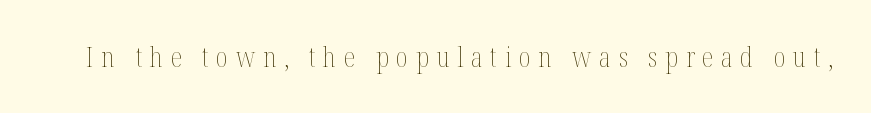
Q: Is the text bold? A: No.
Q: Is the text italic (slanted)? A: No, it is upright.
Q: Is the text underlined? A: No.
Q: Is the spacing between letters normal or unusually wide? A: Unusually wide.
